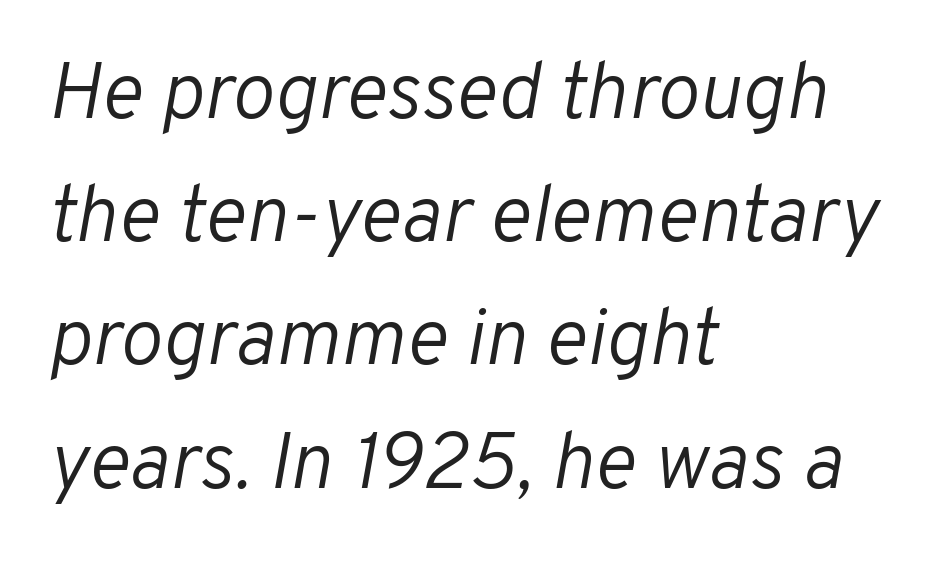
The image shows 80 px light type, italic (leaning right); set left-aligned, normal line spacing (1.54x), normal letter spacing, not underlined; low stroke contrast and a medium x-height.
